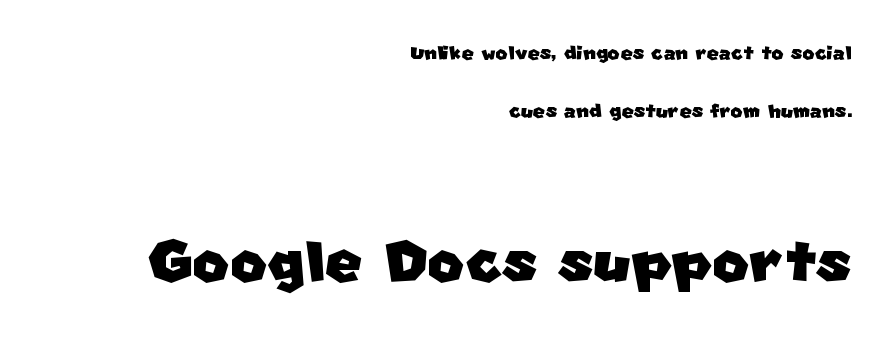
{"serif": "no", "width": "normal", "stroke_contrast": "low", "x_height": "large", "monospaced": "no", "underline": "no", "align": "right", "line_spacing": "loose", "line_spacing_ratio": 2.24, "letter_spacing": "normal", "letter_spacing_em": 0.0, "larger_block": "second", "size_ratio": 3.04, "glyph_px": 79}
